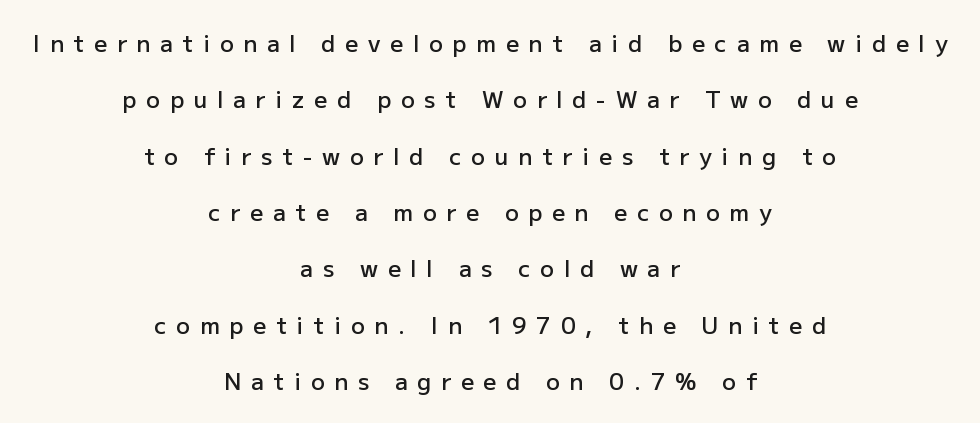
This sample trades compactness for vertical openness between lines. The glyphs are unaccompanied by any horizontal stroke below them. The type is letterspaced generously, with wide tracking. Where is the straight margin? There isn't one; the lines are centered. Quick note: not italic, upright. Every letter is mildly thick-stroked: semibold rather than bold.
